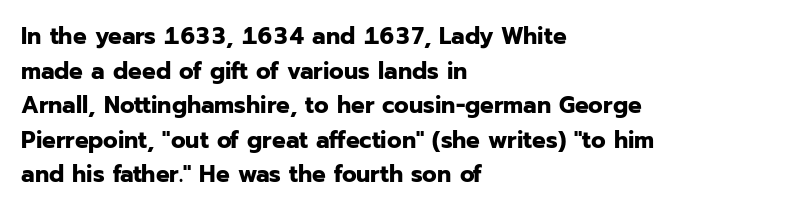
Q: Is the text bold? A: Yes.
Q: Is the text italic (slanted)? A: No, it is upright.
Q: Is the text underlined? A: No.
Q: How is the paragraph aligned? A: Left-aligned.
Q: Is the spacing between letters normal or unusually wide? A: Normal.
Q: Is the spacing between lines tight, normal or loose? A: Normal.
